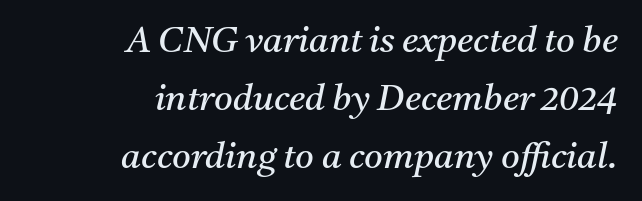
{"serif": "yes", "italic": "yes", "lean": "right", "slant_degrees": 11, "bold": "no", "weight": "regular", "width": "normal", "stroke_contrast": "medium", "x_height": "medium", "monospaced": "no", "underline": "no", "align": "right", "line_spacing": "normal", "line_spacing_ratio": 1.61, "letter_spacing": "normal", "letter_spacing_em": 0.0, "glyph_px": 36}
